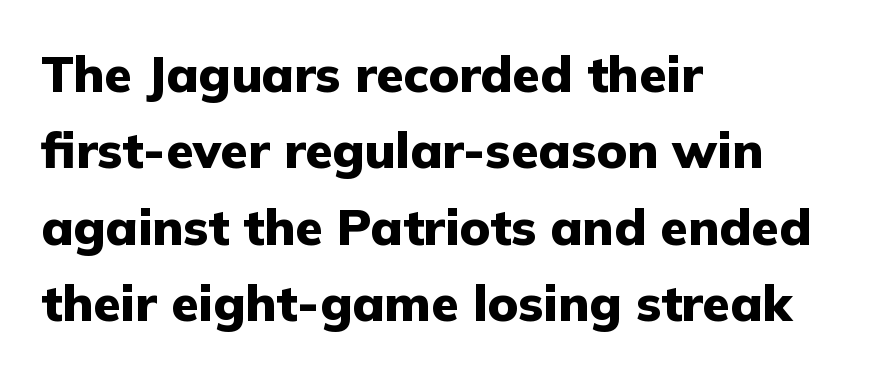
{"serif": "no", "italic": "no", "bold": "yes", "weight": "heavy", "width": "normal", "stroke_contrast": "low", "x_height": "medium", "monospaced": "no", "underline": "no", "align": "left", "line_spacing": "normal", "line_spacing_ratio": 1.53, "letter_spacing": "normal", "letter_spacing_em": 0.0, "glyph_px": 50}
